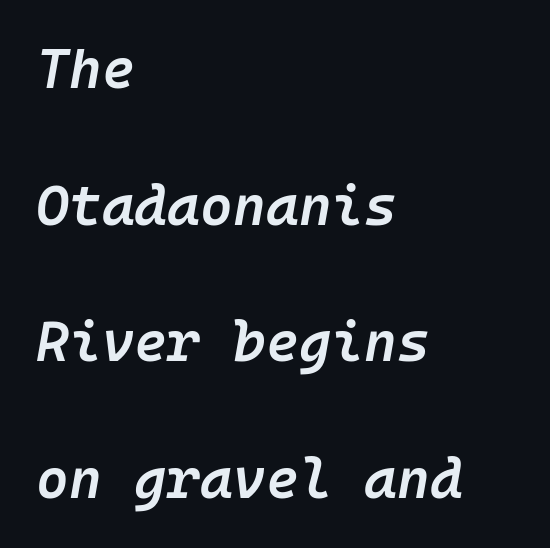
{"italic": "yes", "lean": "right", "slant_degrees": 10, "bold": "semi", "weight": "semibold", "width": "normal", "stroke_contrast": "low", "x_height": "medium", "underline": "no", "align": "left", "line_spacing": "loose", "line_spacing_ratio": 2.44, "letter_spacing": "normal", "letter_spacing_em": 0.0, "glyph_px": 56}
